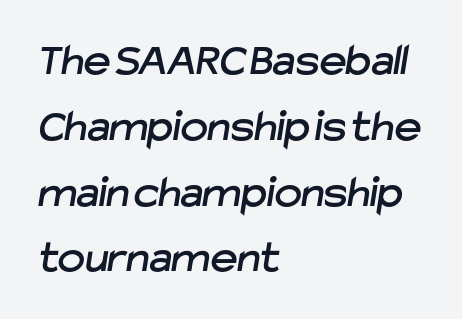
{"serif": "no", "width": "normal", "stroke_contrast": "low", "x_height": "medium", "monospaced": "no", "underline": "no", "align": "left", "line_spacing": "normal", "line_spacing_ratio": 1.43, "letter_spacing": "normal", "letter_spacing_em": 0.0, "glyph_px": 46}
